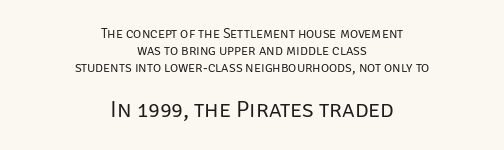
Q: Is the text bold? A: No.
Q: Is the text italic (slanted)? A: No, it is upright.
Q: Is the text underlined? A: No.
Q: How is the paragraph aligned? A: Centered.
Q: Is the spacing between letters normal or unusually wide? A: Normal.
Q: Which block of text is set in a larger size, the first (top) or the second (bottom)? A: The second (bottom) one.
